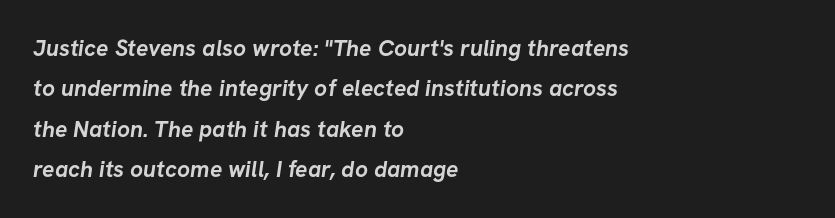
Look at the tracking — it's just the regular setting, nothing added. The rag falls on the right side of this text block. Weight check: bold — yes, fully. Descenders are the only things crossing below the line.
